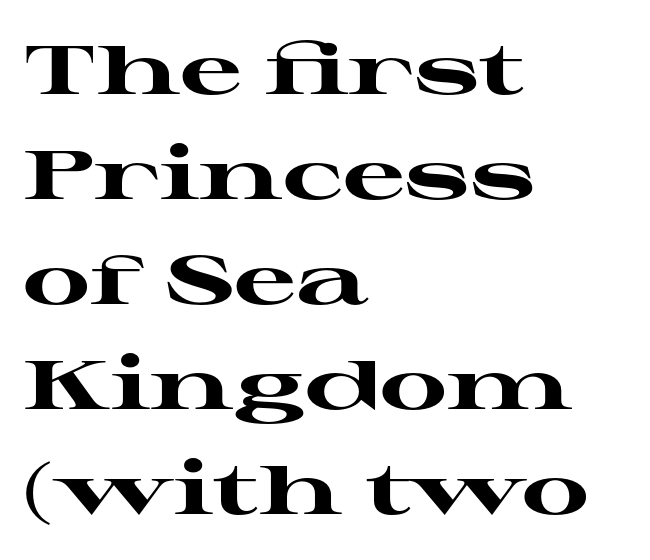
The image shows 69 px heavy, wide serif type, upright; set left-aligned, normal line spacing (1.52x), normal letter spacing, not underlined; high stroke contrast and a medium x-height.
